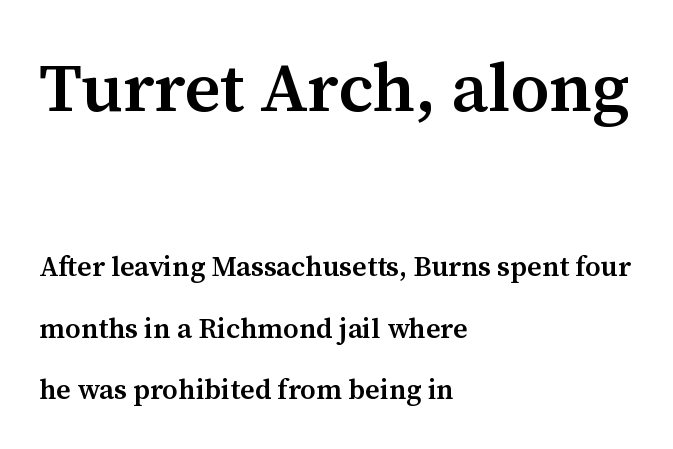
Q: Is the text bold? A: Semi-bold.
Q: Is the text italic (slanted)? A: No, it is upright.
Q: Is the typeface a serif or a sans-serif typeface? A: Serif.
Q: Is the text underlined? A: No.
Q: How is the paragraph aligned? A: Left-aligned.
Q: Is the spacing between letters normal or unusually wide? A: Normal.
Q: Is the spacing between lines tight, normal or loose? A: Loose.
Q: Which block of text is set in a larger size, the first (top) or the second (bottom)? A: The first (top) one.
Q: Width (condensed, normal, or wide)? A: Normal.
Q: Stroke contrast? A: Medium.
Q: x-height? A: Medium.
Q: Monospaced? A: No.
